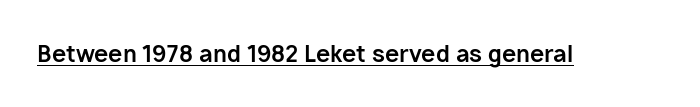
The image shows 23 px bold type, upright; set normal letter spacing, underlined.
